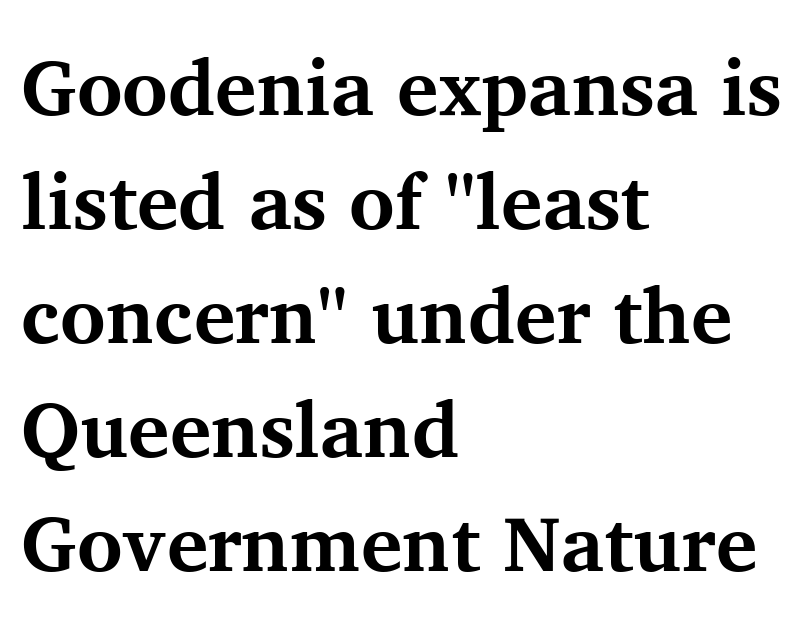
Q: Is the text bold? A: Yes.
Q: Is the text italic (slanted)? A: No, it is upright.
Q: Is the typeface a serif or a sans-serif typeface? A: Serif.
Q: Is the text underlined? A: No.
Q: How is the paragraph aligned? A: Left-aligned.
Q: Is the spacing between letters normal or unusually wide? A: Normal.
Q: Is the spacing between lines tight, normal or loose? A: Normal.
Q: Width (condensed, normal, or wide)? A: Normal.
Q: Stroke contrast? A: Medium.
Q: x-height? A: Medium.
Q: Monospaced? A: No.
